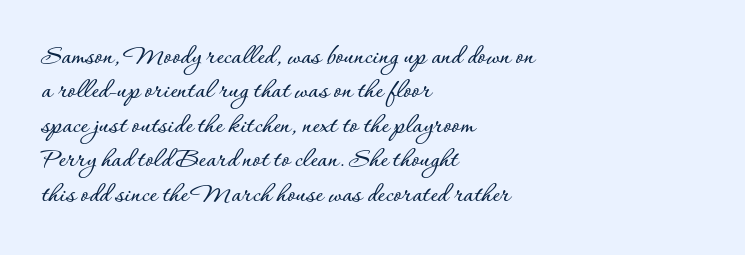
Q: Is the text italic (slanted)? A: Yes.
Q: Is the text underlined? A: No.
Q: How is the paragraph aligned? A: Left-aligned.
Q: Is the spacing between letters normal or unusually wide? A: Normal.
Q: Width (condensed, normal, or wide)? A: Normal.
Q: Stroke contrast? A: Low.
Q: x-height? A: Small.
Q: Monospaced? A: No.
